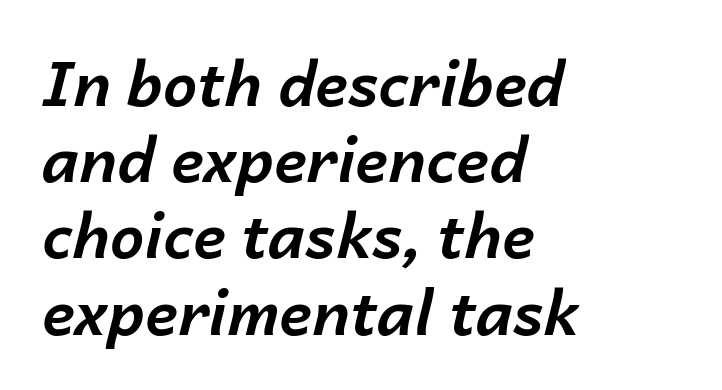
Q: Is the text bold? A: Yes.
Q: Is the text italic (slanted)? A: Yes, it leans right by about 14 degrees.
Q: Is the text underlined? A: No.
Q: How is the paragraph aligned? A: Left-aligned.
Q: Is the spacing between letters normal or unusually wide? A: Normal.
Q: Is the spacing between lines tight, normal or loose? A: Normal.
Q: Width (condensed, normal, or wide)? A: Normal.
Q: Stroke contrast? A: Low.
Q: x-height? A: Medium.
Q: Monospaced? A: No.
